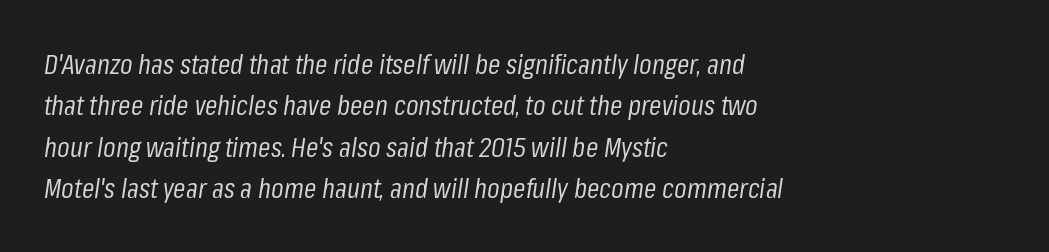
{"italic": "yes", "lean": "right", "slant_degrees": 8, "bold": "no", "weight": "regular", "width": "condensed", "stroke_contrast": "low", "x_height": "medium", "monospaced": "no", "underline": "no", "align": "left", "line_spacing": "normal", "line_spacing_ratio": 1.48, "letter_spacing": "normal", "letter_spacing_em": 0.0, "glyph_px": 28}
